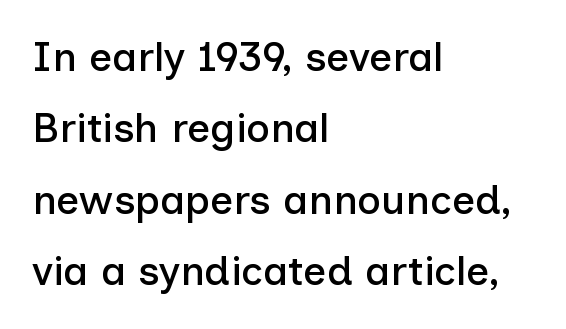
The image shows 41 px sans-serif type, upright; set left-aligned, line spacing 1.74x, normal letter spacing, not underlined; low stroke contrast and a medium x-height.
